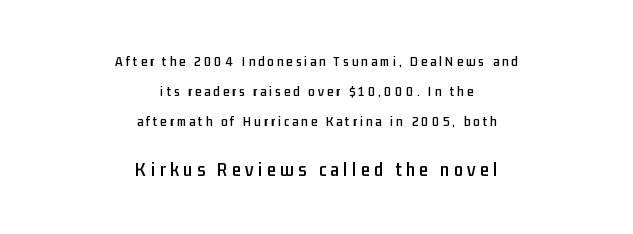
The image shows 20 px text type, upright; set centered, loose line spacing (2.13x), unusually wide letter spacing (+0.22 em), not underlined; the second (bottom) block is 1.43x larger.
